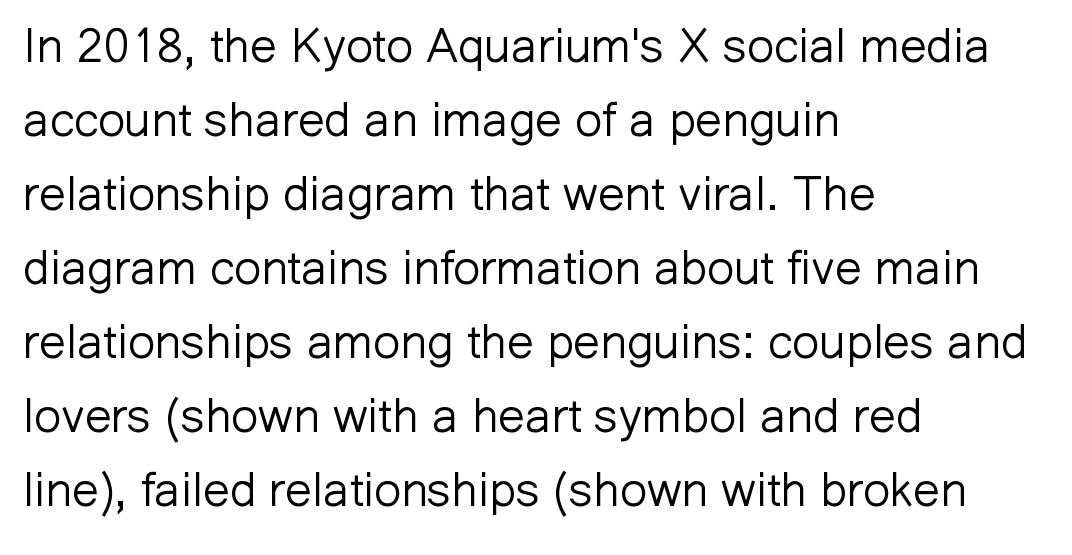
{"serif": "no", "italic": "no", "bold": "no", "weight": "light", "width": "normal", "stroke_contrast": "low", "x_height": "medium", "monospaced": "no", "underline": "no", "align": "left", "line_spacing": "normal", "line_spacing_ratio": 1.54, "letter_spacing": "normal", "letter_spacing_em": 0.0, "glyph_px": 48}
